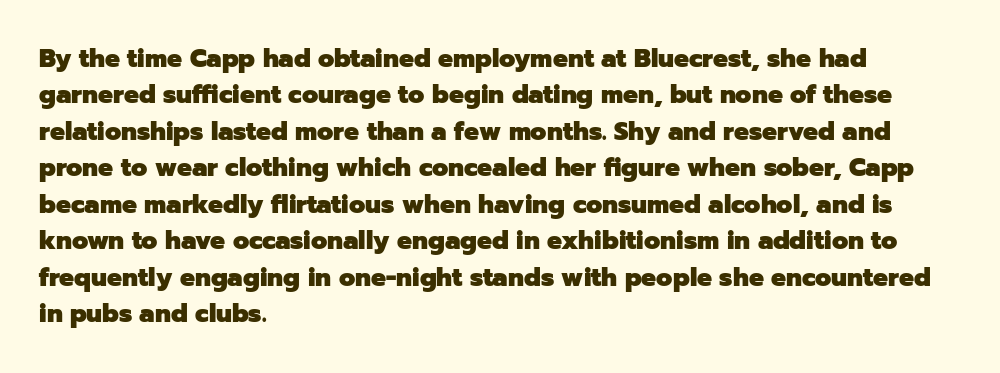
The image shows 25 px bold type, upright; set left-aligned, normal line spacing (1.46x), normal letter spacing, not underlined.
